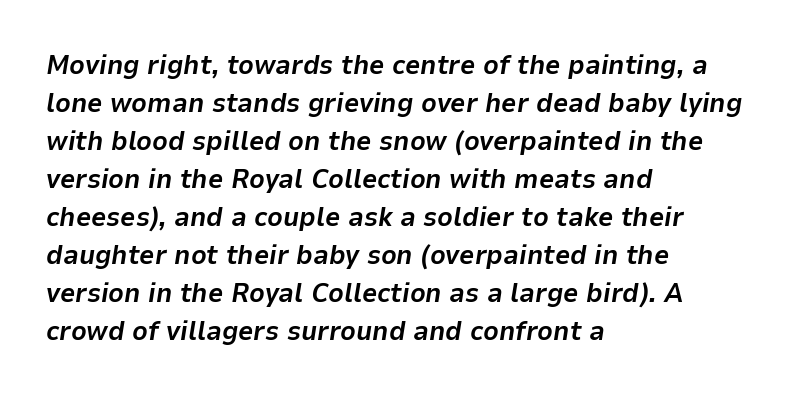
{"italic": "yes", "lean": "right", "slant_degrees": 9, "bold": "yes", "underline": "no", "align": "left", "line_spacing": "normal", "line_spacing_ratio": 1.41, "letter_spacing": "normal", "letter_spacing_em": 0.0, "glyph_px": 27}
